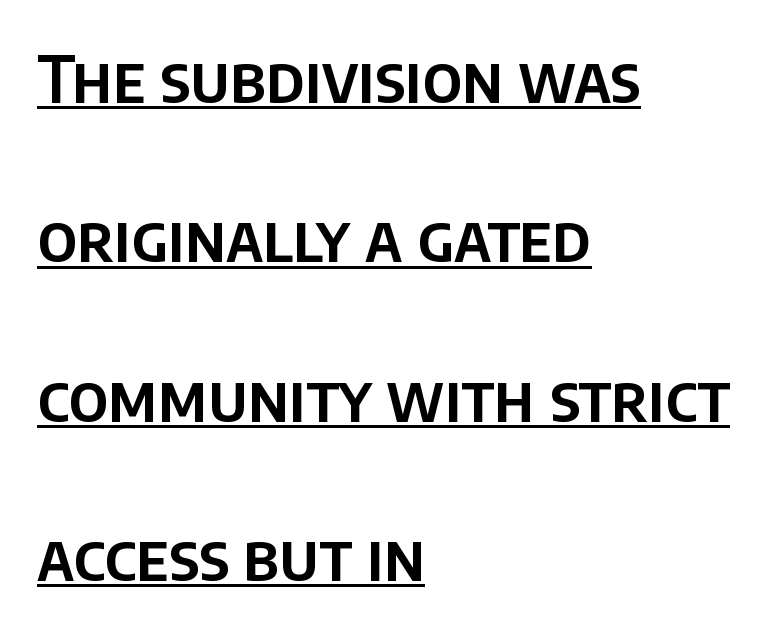
{"serif": "no", "italic": "no", "width": "normal", "stroke_contrast": "low", "x_height": "large", "monospaced": "no", "underline": "yes", "align": "left", "line_spacing": "loose", "line_spacing_ratio": 2.49, "letter_spacing": "normal", "letter_spacing_em": 0.0, "glyph_px": 64}
